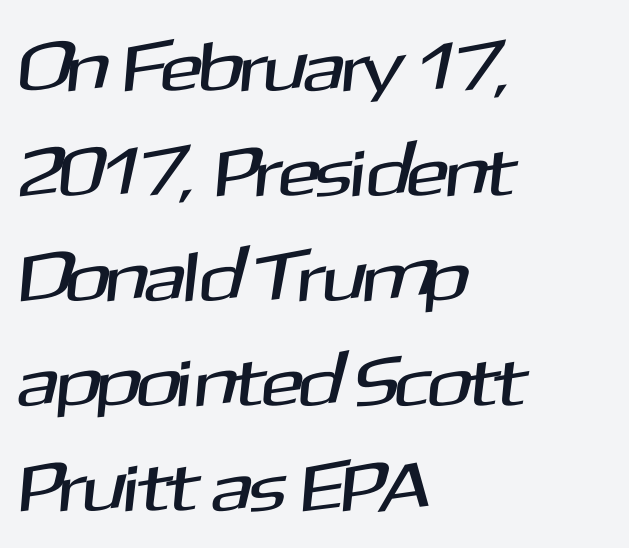
Compared with typical body copy, the letter spacing here is the same. The text block is weighted toward the left margin, trailing off unevenly rightward. Grotesque or geometric, the face here clearly has no serifs. A typesetter would call this proportional, since set widths differ per character.
